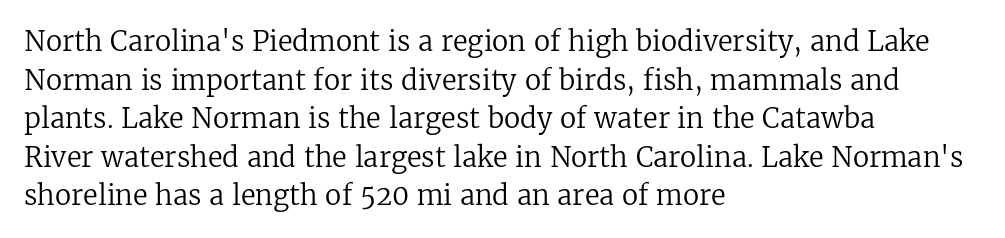
Stroke thickness stays within the range of a standard reading face or lighter. Notice how descenders clear the ascenders below comfortably — that's standard leading. There is no visible air inserted between adjacent glyphs. Casual observation: everything's shoved over to the left. The specimen omits any rule beneath the text block's lines. The letters stand straight up with perfectly vertical stems.
